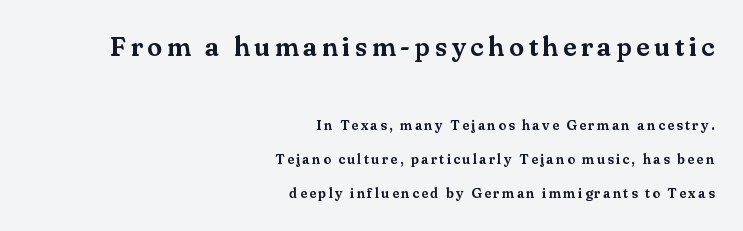
Q: Is the text italic (slanted)? A: No, it is upright.
Q: Is the text underlined? A: No.
Q: How is the paragraph aligned? A: Right-aligned.
Q: Is the spacing between lines tight, normal or loose? A: Loose.
Q: Which block of text is set in a larger size, the first (top) or the second (bottom)? A: The first (top) one.
